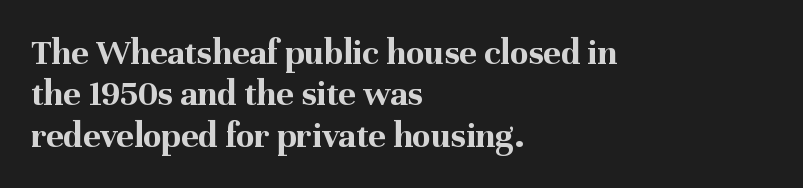
Q: Is the text bold? A: Yes.
Q: Is the text italic (slanted)? A: No, it is upright.
Q: Is the typeface a serif or a sans-serif typeface? A: Serif.
Q: Is the text underlined? A: No.
Q: How is the paragraph aligned? A: Left-aligned.
Q: Is the spacing between letters normal or unusually wide? A: Normal.
Q: Is the spacing between lines tight, normal or loose? A: Tight.
Q: Width (condensed, normal, or wide)? A: Normal.
Q: Stroke contrast? A: Medium.
Q: x-height? A: Medium.
Q: Monospaced? A: No.
